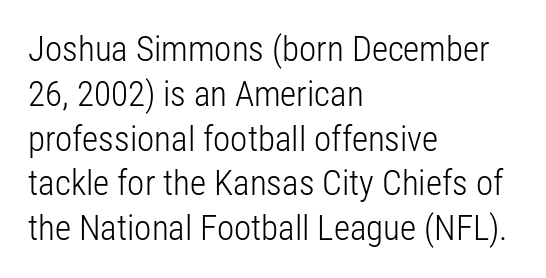
The image shows 35 px light, condensed sans-serif type, upright; set left-aligned, normal line spacing (1.28x), normal letter spacing, not underlined; low stroke contrast and a medium x-height.
